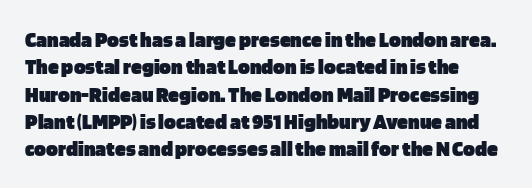
Here the glyphs are tracked normally, forming tight word shapes. The strip under each line holds only bare page. Tall strokes in this sample are plumb rather than angled. Notice how thick the strokes are: this is what a full bold looks like.
